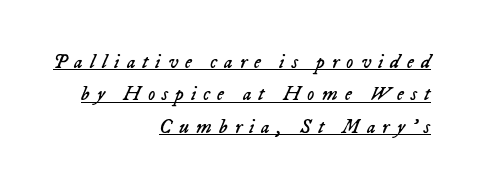
Q: Is the text bold? A: No.
Q: Is the text italic (slanted)? A: Yes, it leans right by about 23 degrees.
Q: Is the text underlined? A: Yes.
Q: How is the paragraph aligned? A: Right-aligned.
Q: Is the spacing between letters normal or unusually wide? A: Unusually wide.
Q: Is the spacing between lines tight, normal or loose? A: Normal.
